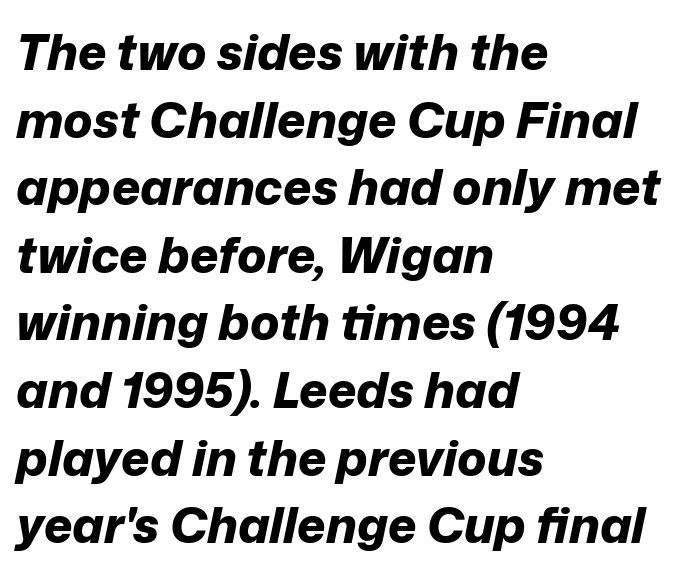
Q: Is the text bold? A: Yes.
Q: Is the text italic (slanted)? A: Yes, it leans right by about 12 degrees.
Q: Is the text underlined? A: No.
Q: How is the paragraph aligned? A: Left-aligned.
Q: Is the spacing between letters normal or unusually wide? A: Normal.
Q: Is the spacing between lines tight, normal or loose? A: Normal.
Q: Width (condensed, normal, or wide)? A: Normal.
Q: Stroke contrast? A: Low.
Q: x-height? A: Medium.
Q: Monospaced? A: No.
